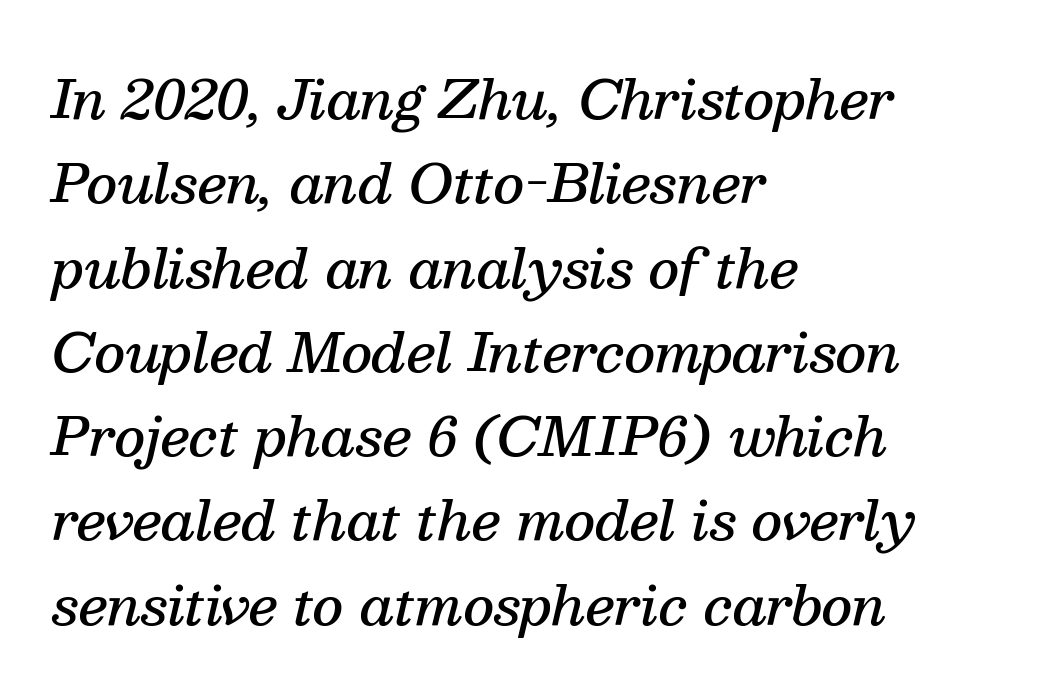
If you drew a ruler down the left edge, every line would touch it. Slant detected: the letters are inclined. Note the varied advance widths — an 'i' is clearly narrower than an 'm'. Only glyphs here, with clear space below each row.
